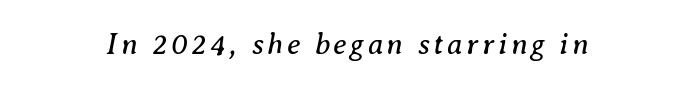
Q: Is the text bold? A: No.
Q: Is the text italic (slanted)? A: Yes, it leans right by about 8 degrees.
Q: Is the typeface a serif or a sans-serif typeface? A: Serif.
Q: Is the text underlined? A: No.
Q: Width (condensed, normal, or wide)? A: Normal.
Q: Stroke contrast? A: Medium.
Q: x-height? A: Medium.
Q: Monospaced? A: No.
